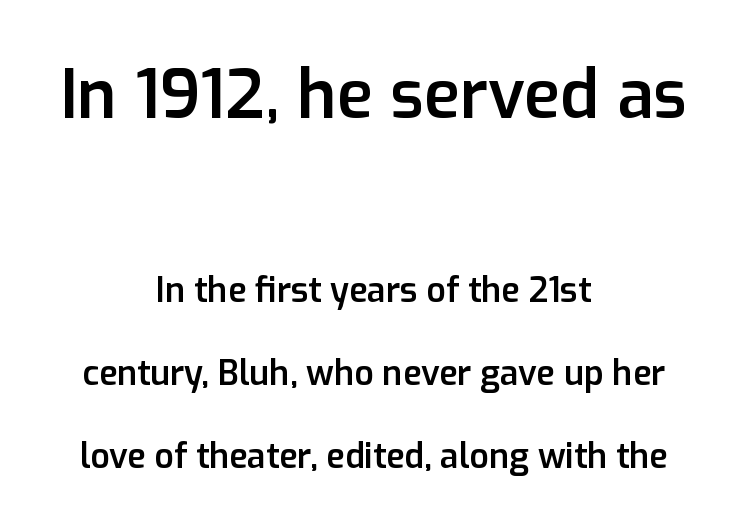
No extra tracking has been applied to these lines. One glance says open: line gaps are wider than usual. Which chunk is bigger? The first one — the top block dwarfs the bottom. Do the letters lean? They stand straight. You could not count columns in this text — the font is proportionally spaced. The specimen omits any rule beneath the text block's lines.
